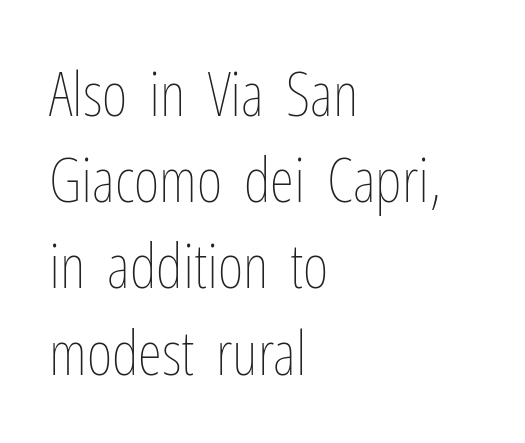
{"italic": "no", "bold": "no", "weight": "thin", "width": "condensed", "stroke_contrast": "low", "x_height": "medium", "monospaced": "no", "underline": "no", "align": "left", "line_spacing": "normal", "line_spacing_ratio": 1.39, "letter_spacing": "normal", "letter_spacing_em": 0.0, "glyph_px": 62}
